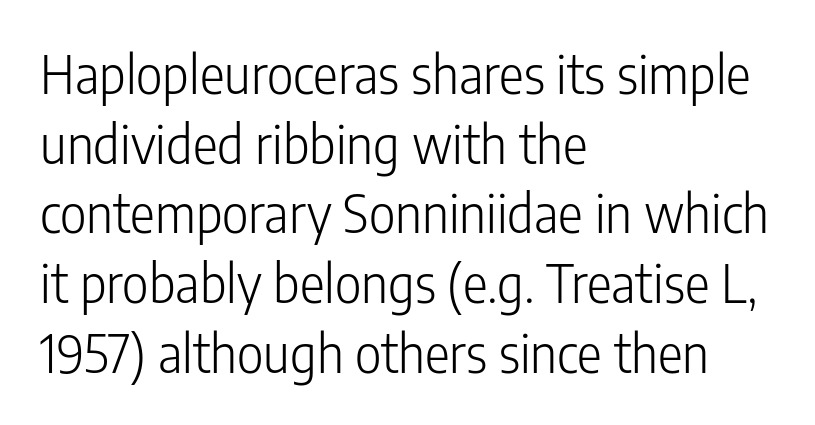
{"serif": "no", "italic": "no", "bold": "no", "weight": "light", "width": "condensed", "stroke_contrast": "low", "x_height": "medium", "monospaced": "no", "underline": "no", "align": "left", "line_spacing": "normal", "line_spacing_ratio": 1.34, "letter_spacing": "normal", "letter_spacing_em": 0.0, "glyph_px": 52}
